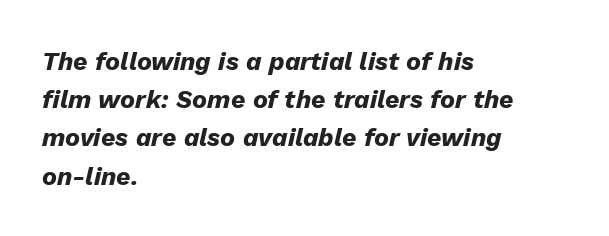
The image shows 25 px bold type, italic (leaning right); set left-aligned, normal line spacing (1.53x), normal letter spacing, not underlined.
